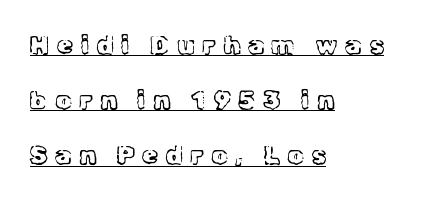
You could only call the tracking loose — the letters float apart. One-word summary of the alignment: left. The face looks like a standard text weight, possibly lighter. Notice the wide empty band between every row — that's loose leading. Underlining? Definitely there. Italic: no, the glyphs are upright roman.
